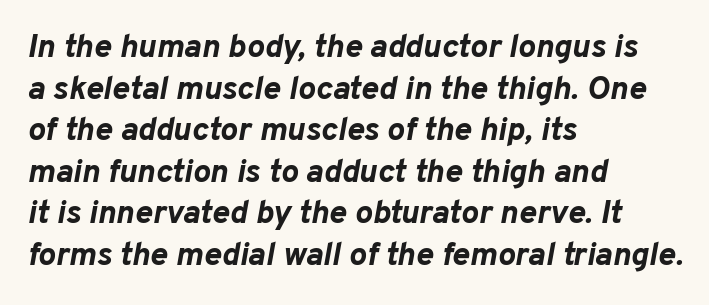
{"italic": "yes", "lean": "right", "slant_degrees": 10, "bold": "yes", "weight": "bold", "width": "normal", "stroke_contrast": "low", "x_height": "medium", "monospaced": "no", "underline": "no", "align": "left", "line_spacing": "normal", "line_spacing_ratio": 1.26, "letter_spacing": "normal", "letter_spacing_em": 0.0, "glyph_px": 33}
